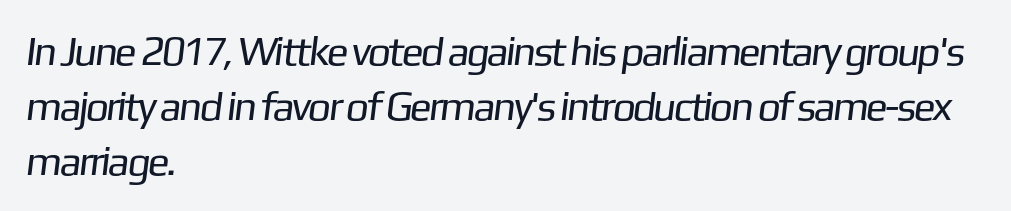
{"serif": "no", "bold": "no", "weight": "regular", "width": "normal", "stroke_contrast": "low", "x_height": "medium", "monospaced": "no", "underline": "no", "align": "left", "line_spacing": "normal", "line_spacing_ratio": 1.34, "letter_spacing": "normal", "letter_spacing_em": 0.0, "glyph_px": 41}
